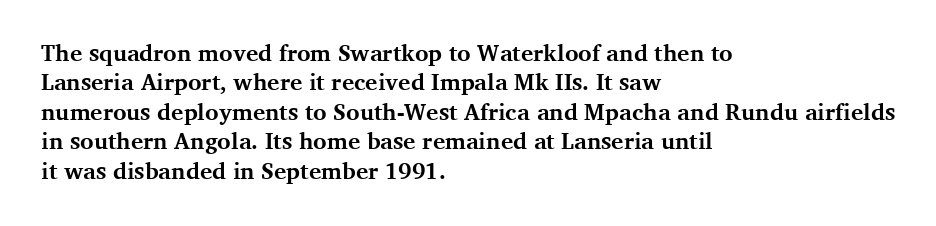
{"italic": "no", "bold": "yes", "underline": "no", "align": "left", "line_spacing": "normal", "line_spacing_ratio": 1.28, "letter_spacing": "normal", "letter_spacing_em": 0.0, "glyph_px": 23}
